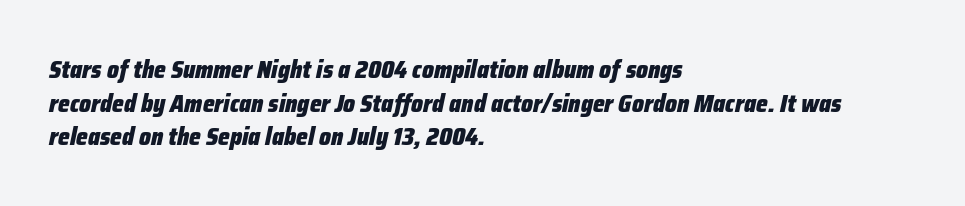
Q: Is the text bold? A: Yes.
Q: Is the text italic (slanted)? A: Yes, it leans right by about 12 degrees.
Q: Is the text underlined? A: No.
Q: How is the paragraph aligned? A: Left-aligned.
Q: Is the spacing between letters normal or unusually wide? A: Normal.
Q: Is the spacing between lines tight, normal or loose? A: Normal.
